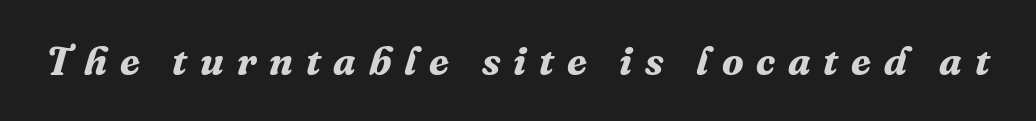
{"serif": "yes", "italic": "yes", "lean": "right", "slant_degrees": 16, "bold": "yes", "weight": "bold", "width": "normal", "stroke_contrast": "medium", "x_height": "medium", "monospaced": "no", "underline": "no", "letter_spacing": "wide", "letter_spacing_em": 0.32, "glyph_px": 40}
